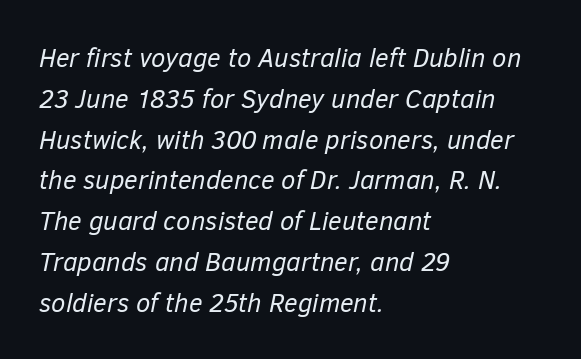
The image shows 26 px text type, italic (leaning right); set left-aligned, normal line spacing (1.57x), normal letter spacing, not underlined.
